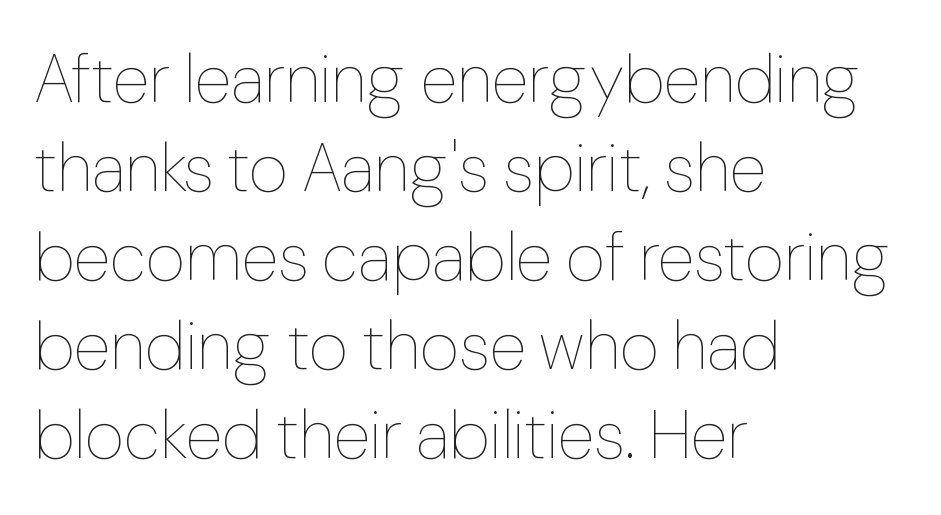
Q: Is the text bold? A: No.
Q: Is the text italic (slanted)? A: No, it is upright.
Q: Is the text underlined? A: No.
Q: How is the paragraph aligned? A: Left-aligned.
Q: Is the spacing between letters normal or unusually wide? A: Normal.
Q: Is the spacing between lines tight, normal or loose? A: Normal.
Q: Width (condensed, normal, or wide)? A: Normal.
Q: Stroke contrast? A: Low.
Q: x-height? A: Medium.
Q: Monospaced? A: No.
